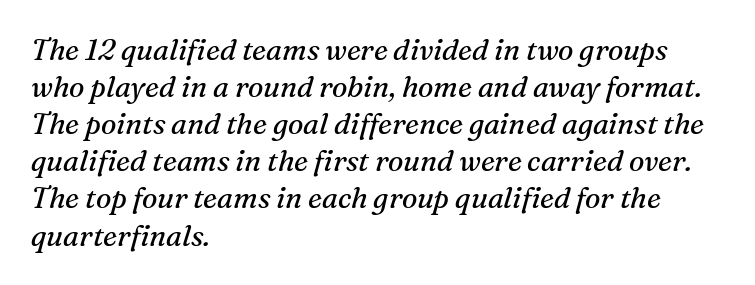
{"serif": "yes", "italic": "yes", "lean": "right", "slant_degrees": 16, "bold": "no", "weight": "regular", "width": "normal", "stroke_contrast": "medium", "x_height": "medium", "monospaced": "no", "underline": "no", "align": "left", "line_spacing": "normal", "line_spacing_ratio": 1.28, "letter_spacing": "normal", "letter_spacing_em": 0.0, "glyph_px": 29}
